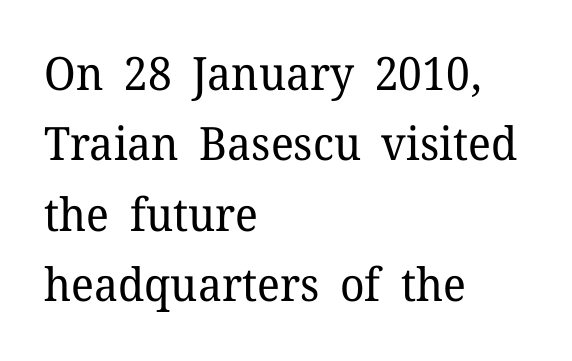
These lines are rendered in a variable-pitch font. Leading matches the norm, producing a regular column. The font sits on the lighter half of the weight spectrum, regular included. You can tell from the footed stems that serif type was used.
